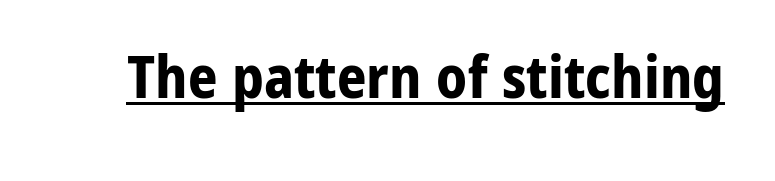
{"serif": "no", "italic": "no", "bold": "yes", "weight": "bold", "width": "normal", "stroke_contrast": "low", "x_height": "medium", "monospaced": "no", "underline": "yes", "letter_spacing": "normal", "letter_spacing_em": 0.0, "glyph_px": 58}
